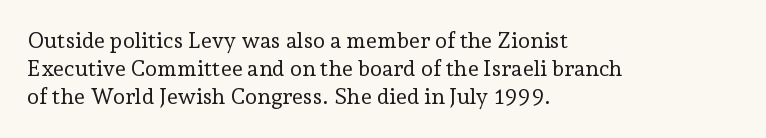
Normally led — the rows are evenly, conventionally spaced. Underlining? Definitely not there. The axis of the letterforms is exactly vertical. The passage is arranged the way most books set body copy — flush left. Default kerning and tracking; the words read as compact shapes.
